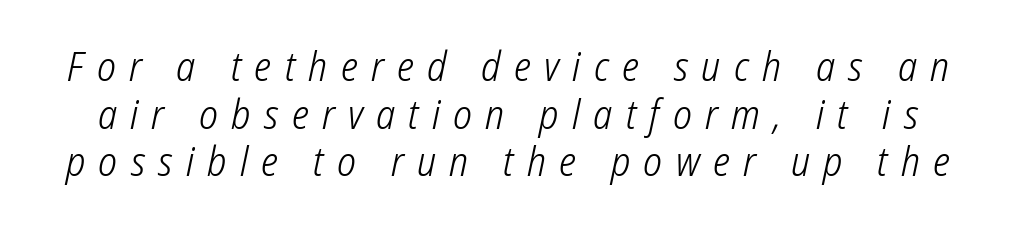
The image shows 40 px light, condensed sans-serif type; set line spacing 1.19x, unusually wide letter spacing (+0.33 em), not underlined; low stroke contrast and a medium x-height.
